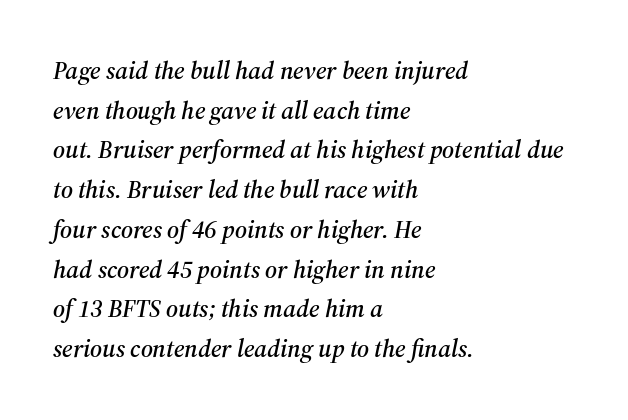
Is the letter spacing exaggerated? No — it looks like the ordinary default. These lines are set flush left with a ragged right edge. Whoever set this chose a conventional vertical rhythm. Underline: absent.
